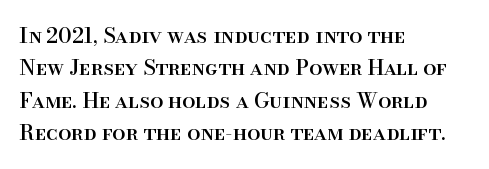
{"italic": "no", "underline": "no", "align": "left", "line_spacing": "normal", "line_spacing_ratio": 1.54, "letter_spacing": "normal", "letter_spacing_em": 0.0, "glyph_px": 21}
